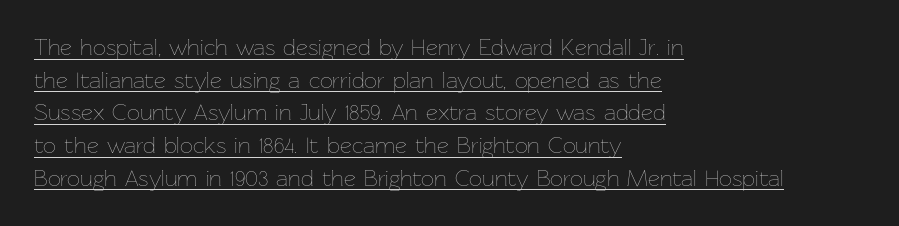
{"italic": "no", "bold": "no", "underline": "yes", "align": "left", "line_spacing": "normal", "line_spacing_ratio": 1.42, "letter_spacing": "normal", "letter_spacing_em": 0.0, "glyph_px": 23}
